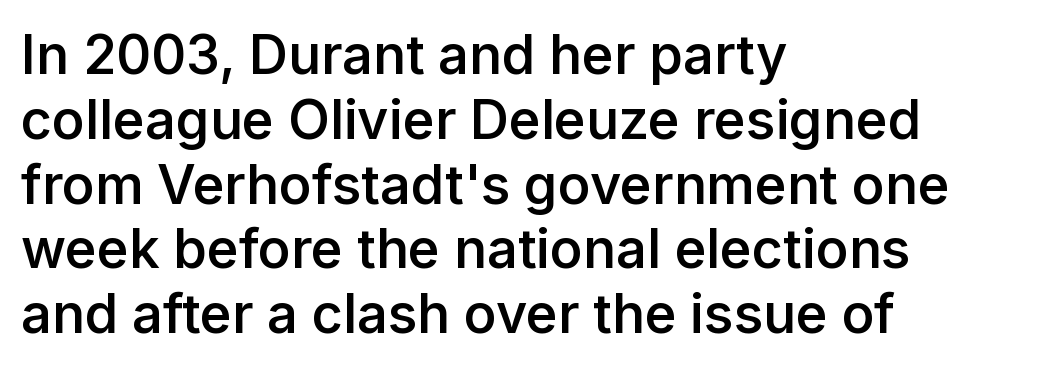
A fair bit of extra ink — the face is semibold, not bold. Spacing verdict: proportional, widths tailored to each character. The line texture is even and compact thanks to regular tracking. Left-aligned paragraph, ragged on the right. Nope, not italic — everything's standing straight.
